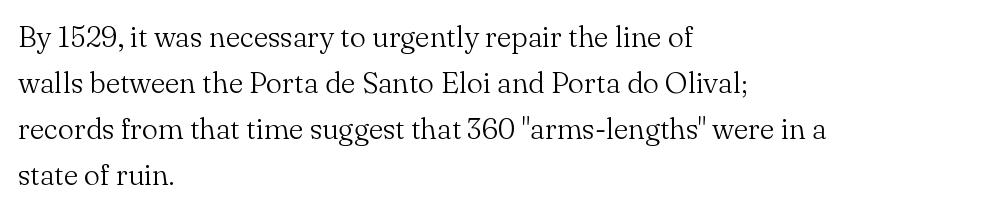
{"serif": "yes", "italic": "no", "bold": "no", "weight": "light", "width": "normal", "stroke_contrast": "medium", "x_height": "small", "monospaced": "no", "underline": "no", "align": "left", "line_spacing": "normal", "line_spacing_ratio": 1.59, "letter_spacing": "normal", "letter_spacing_em": 0.0, "glyph_px": 29}
